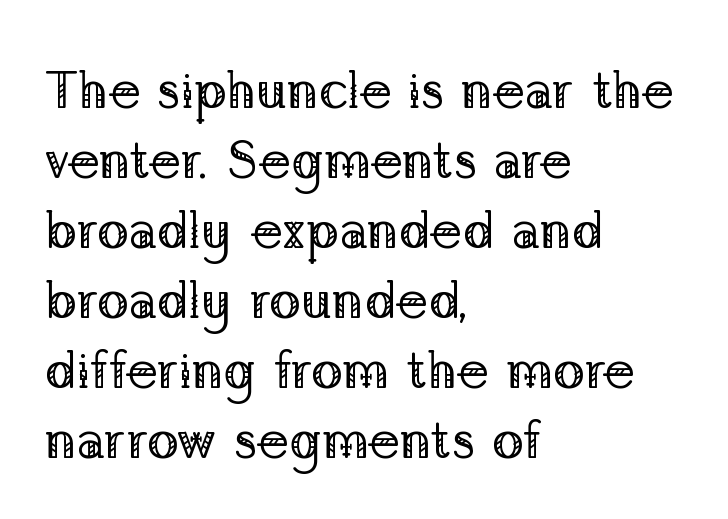
Nothing unusual about the tracking: characters are spaced as the font intends. On a weight scale, this lands at 450 or below. This sample uses an upright cut, with every glyph sitting square on the baseline. Is this a fixed-width face? No — the glyphs have proportional, varying widths.
